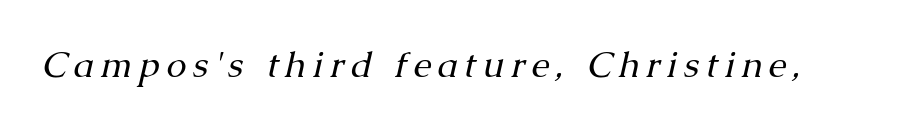
Q: Is the text bold? A: No.
Q: Is the text italic (slanted)? A: Yes, it leans right by about 13 degrees.
Q: Is the typeface a serif or a sans-serif typeface? A: Serif.
Q: Is the text underlined? A: No.
Q: Width (condensed, normal, or wide)? A: Normal.
Q: Stroke contrast? A: Medium.
Q: x-height? A: Medium.
Q: Monospaced? A: No.
